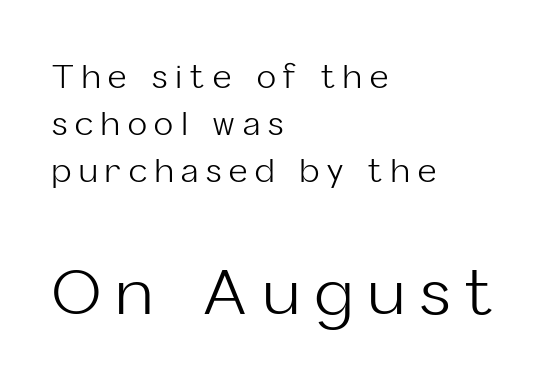
{"serif": "no", "italic": "no", "bold": "no", "weight": "light", "width": "normal", "stroke_contrast": "low", "x_height": "medium", "monospaced": "no", "underline": "no", "align": "left", "line_spacing": "normal", "line_spacing_ratio": 1.47, "letter_spacing": "wide", "letter_spacing_em": 0.25, "larger_block": "second", "size_ratio": 1.97, "glyph_px": 63}
